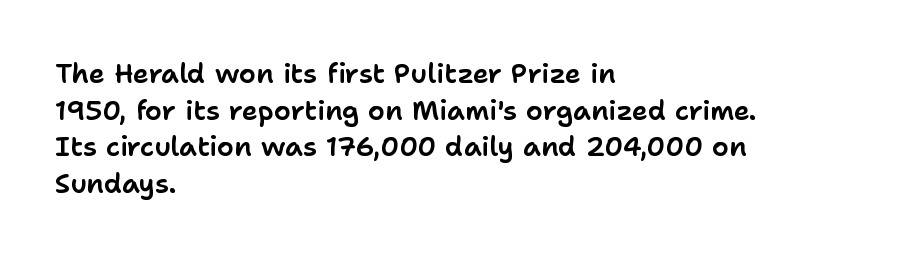
The image shows 27 px text type, upright; set left-aligned, normal line spacing (1.36x), normal letter spacing, not underlined.
